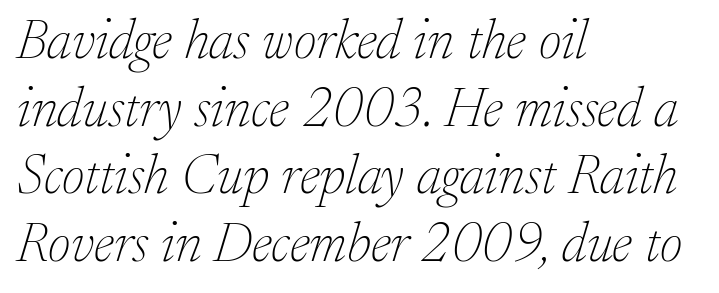
The image shows 55 px thin serif type, italic (leaning right); set left-aligned, line spacing 1.23x, normal letter spacing, not underlined; low stroke contrast and a medium x-height.
